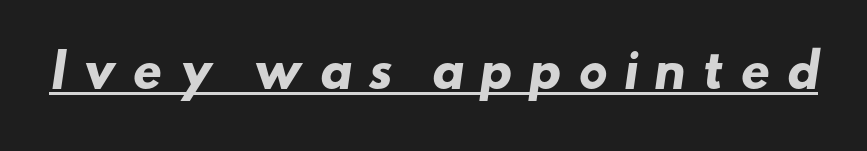
Q: Is the text bold? A: Yes.
Q: Is the typeface a serif or a sans-serif typeface? A: Sans-serif.
Q: Is the text underlined? A: Yes.
Q: Is the spacing between letters normal or unusually wide? A: Unusually wide.
Q: Width (condensed, normal, or wide)? A: Wide.
Q: Stroke contrast? A: Low.
Q: x-height? A: Small.
Q: Monospaced? A: No.
